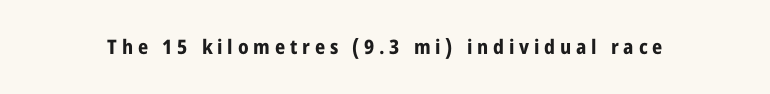
{"italic": "no", "bold": "yes", "underline": "no", "letter_spacing": "wide", "letter_spacing_em": 0.24, "glyph_px": 20}
